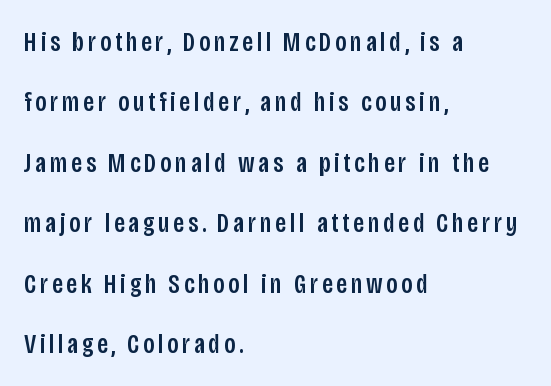
{"serif": "no", "italic": "no", "width": "condensed", "stroke_contrast": "low", "x_height": "large", "monospaced": "no", "underline": "no", "align": "left", "line_spacing": "loose", "line_spacing_ratio": 2.16, "glyph_px": 28}
